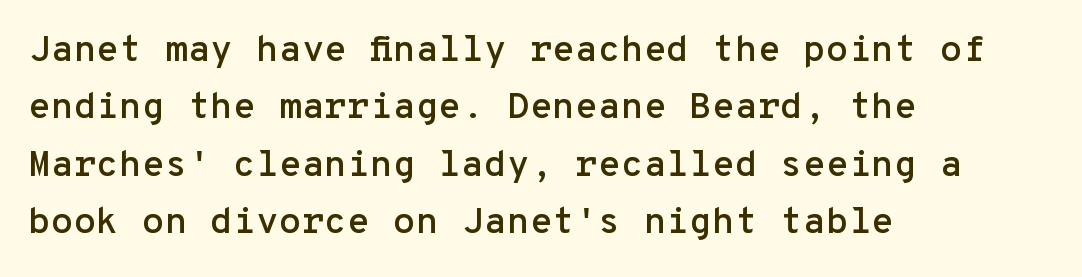
{"serif": "no", "italic": "no", "width": "normal", "stroke_contrast": "low", "x_height": "medium", "monospaced": "yes", "underline": "no", "align": "left", "line_spacing": "normal", "line_spacing_ratio": 1.55, "letter_spacing": "normal", "letter_spacing_em": 0.0, "glyph_px": 37}
